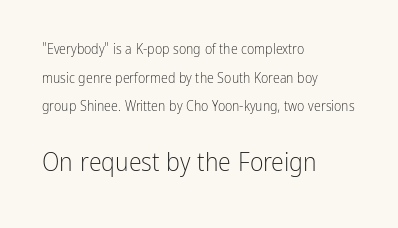
{"italic": "no", "bold": "no", "underline": "no", "align": "left", "line_spacing": "loose", "line_spacing_ratio": 2.05, "letter_spacing": "normal", "letter_spacing_em": 0.0, "larger_block": "second", "size_ratio": 1.86, "glyph_px": 26}
